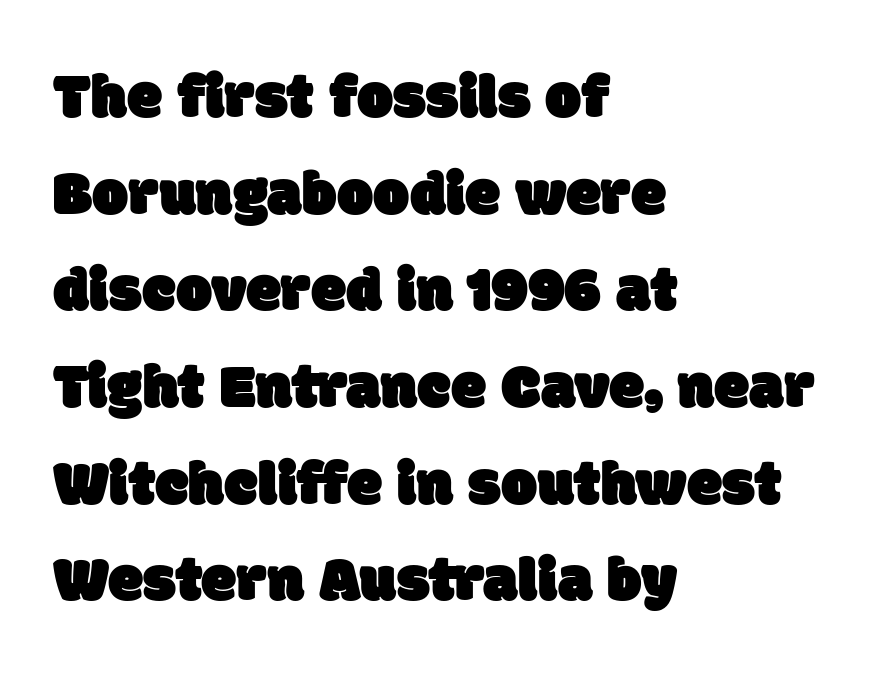
Q: Is the typeface a serif or a sans-serif typeface? A: Sans-serif.
Q: Is the text underlined? A: No.
Q: How is the paragraph aligned? A: Left-aligned.
Q: Is the spacing between letters normal or unusually wide? A: Normal.
Q: Is the spacing between lines tight, normal or loose? A: Normal.
Q: Width (condensed, normal, or wide)? A: Normal.
Q: Stroke contrast? A: Low.
Q: x-height? A: Large.
Q: Monospaced? A: No.
